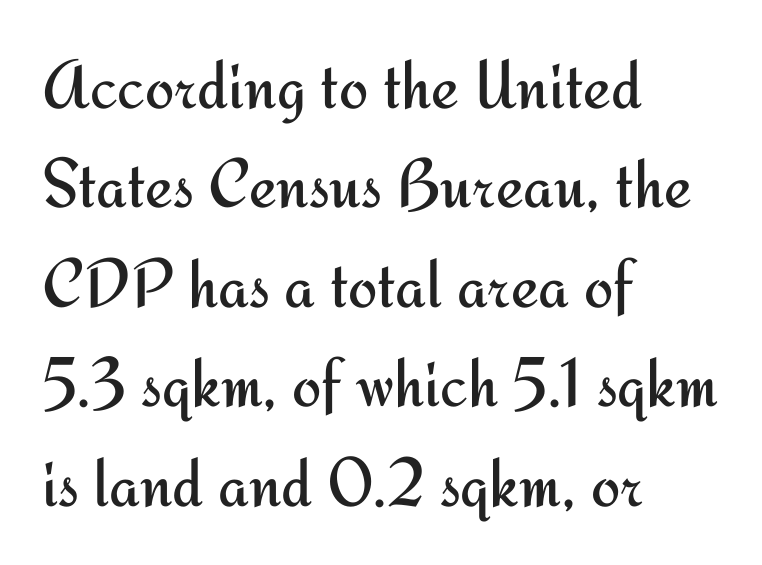
{"serif": "no", "italic": "no", "bold": "no", "weight": "regular", "width": "normal", "stroke_contrast": "medium", "x_height": "small", "monospaced": "no", "underline": "no", "align": "left", "line_spacing": "normal", "line_spacing_ratio": 1.42, "letter_spacing": "normal", "letter_spacing_em": 0.0, "glyph_px": 70}
